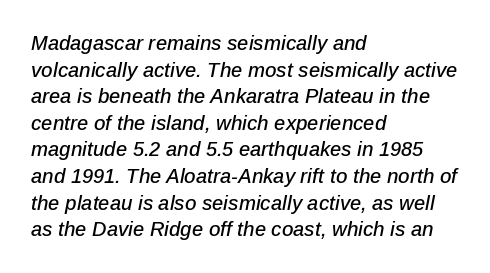
The block of text has a typical density, with ordinary space between rows. Honestly, there is no underline to notice here at all. Notice how the passage keeps a crisp vertical edge on the left only. Yep, that's italic — everything's leaning. Tracking here is standard; glyphs follow each other at the usual distance.
